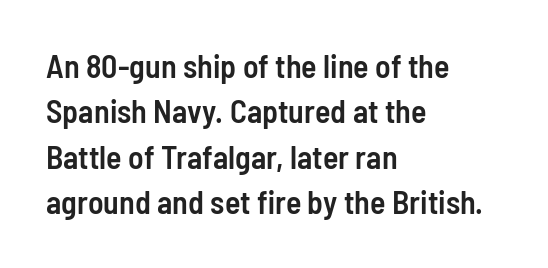
The image shows 32 px semibold, condensed sans-serif type, upright; set left-aligned, normal line spacing (1.42x), normal letter spacing, not underlined; low stroke contrast and a medium x-height.
